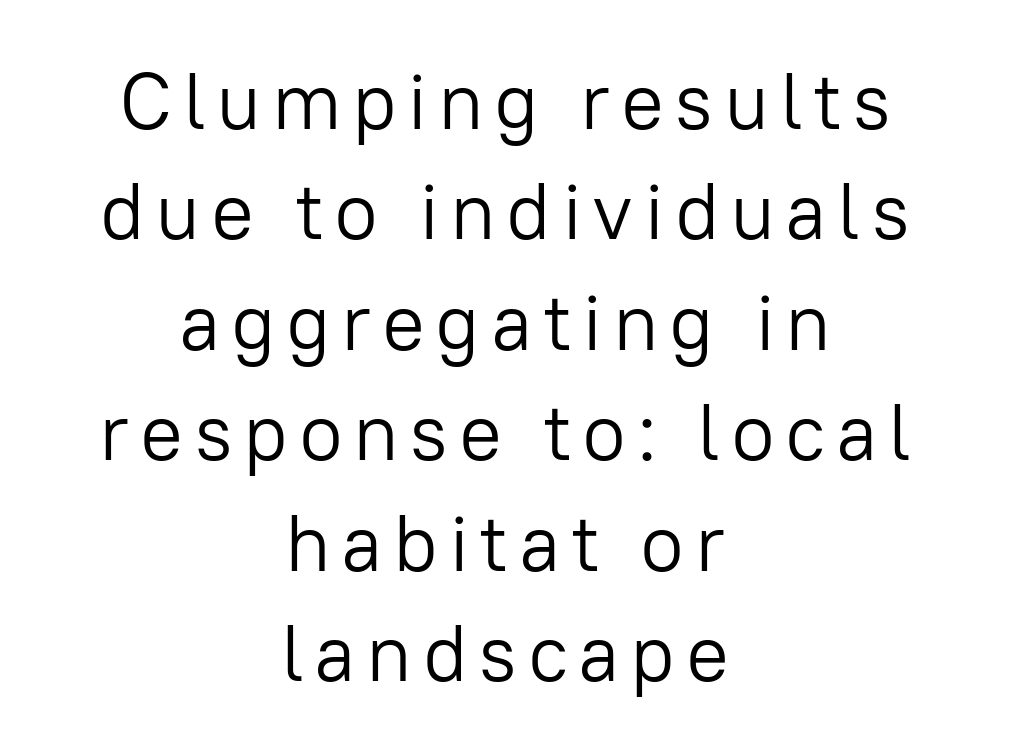
The image shows 80 px light sans-serif type, upright; set centered, normal line spacing (1.38x), not underlined; low stroke contrast and a medium x-height.
